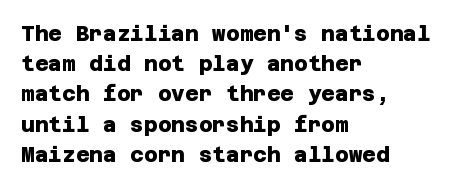
Q: Is the text bold? A: Yes.
Q: Is the text underlined? A: No.
Q: How is the paragraph aligned? A: Left-aligned.
Q: Is the spacing between letters normal or unusually wide? A: Normal.
Q: Is the spacing between lines tight, normal or loose? A: Normal.
